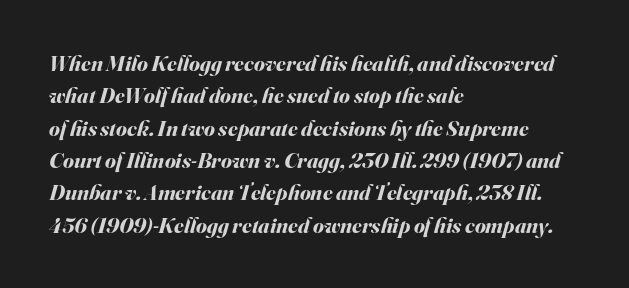
{"italic": "yes", "lean": "right", "slant_degrees": 16, "bold": "yes", "underline": "no", "align": "left", "line_spacing": "normal", "line_spacing_ratio": 1.47, "letter_spacing": "normal", "letter_spacing_em": 0.0, "glyph_px": 22}
